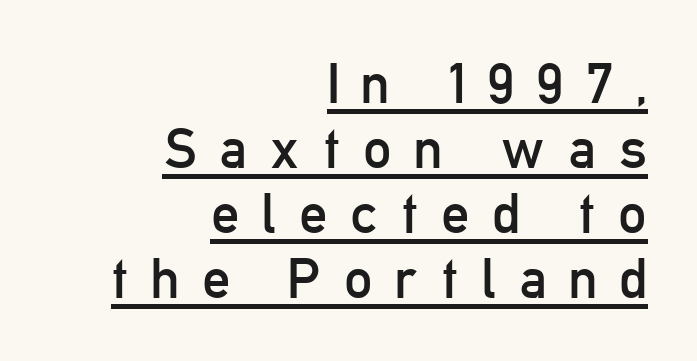
{"serif": "no", "italic": "no", "bold": "no", "weight": "regular", "width": "condensed", "stroke_contrast": "low", "x_height": "medium", "monospaced": "no", "underline": "yes", "align": "right", "line_spacing_ratio": 1.16, "letter_spacing": "wide", "letter_spacing_em": 0.4, "glyph_px": 56}
